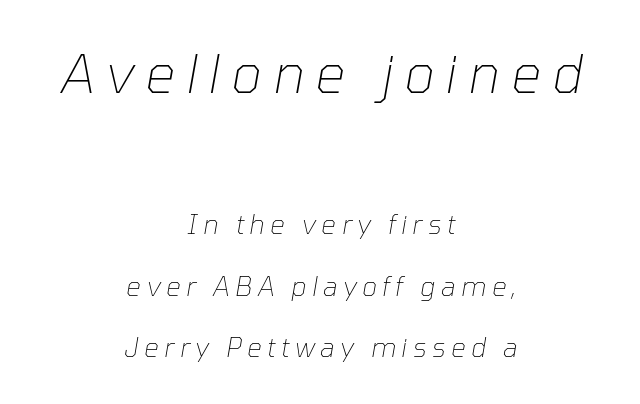
These lines are rendered in a variable-pitch font. Two sizes are in play, and the larger belongs to the first block. Both edges are ragged and mirror each other, which tells us the setting is centered. Just letters on the line, the space beneath them empty.
